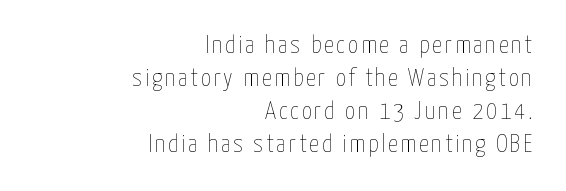
The image shows 25 px text type, upright; set right-aligned, normal line spacing (1.32x), not underlined.
